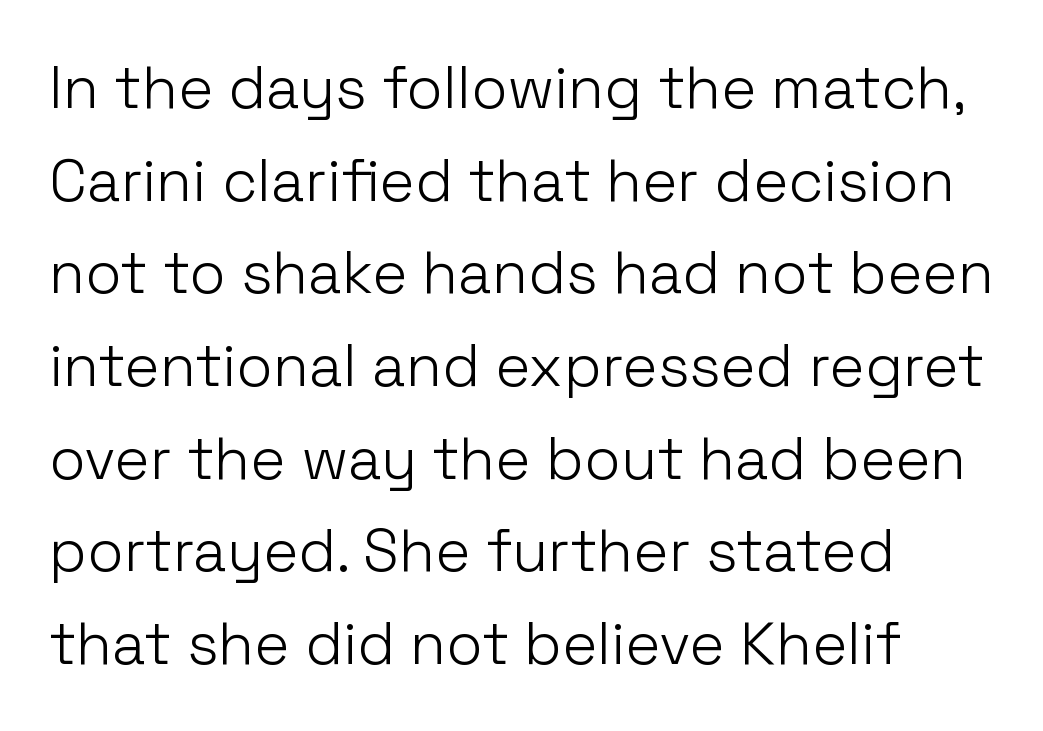
Q: Is the text bold? A: No.
Q: Is the text italic (slanted)? A: No, it is upright.
Q: Is the typeface a serif or a sans-serif typeface? A: Sans-serif.
Q: Is the text underlined? A: No.
Q: How is the paragraph aligned? A: Left-aligned.
Q: Is the spacing between letters normal or unusually wide? A: Normal.
Q: Is the spacing between lines tight, normal or loose? A: Normal.
Q: Width (condensed, normal, or wide)? A: Normal.
Q: Stroke contrast? A: Low.
Q: x-height? A: Medium.
Q: Monospaced? A: No.
